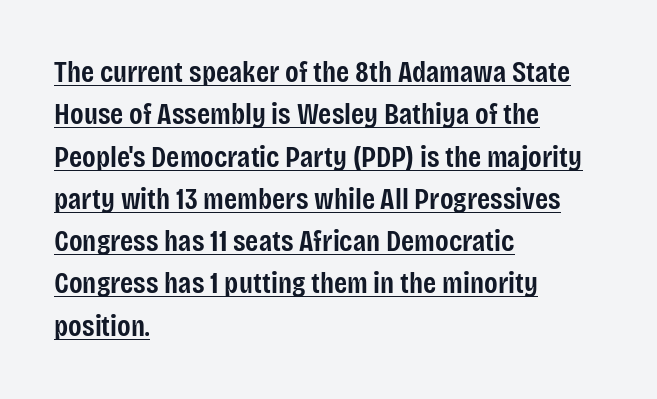
{"serif": "no", "italic": "no", "bold": "semi", "weight": "semibold", "width": "condensed", "stroke_contrast": "low", "x_height": "large", "monospaced": "no", "underline": "yes", "align": "left", "line_spacing": "normal", "line_spacing_ratio": 1.41, "letter_spacing": "normal", "letter_spacing_em": 0.0, "glyph_px": 30}
